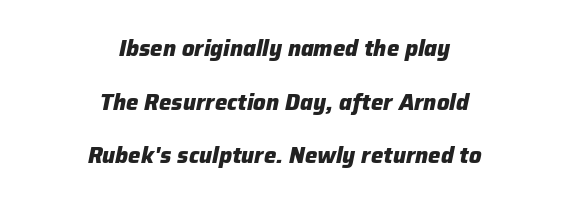
The glyphs have the mass of a bold cut. Italic? Definitely — the glyphs are oblique. The lines are quadded center. Regarding leading, the lines here are spaced well apart. The space beneath each line is pristine and unruled. The gaps between neighbouring characters are ordinary and unremarkable.
